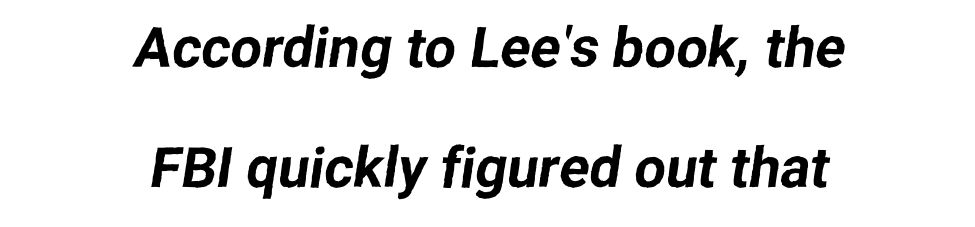
{"serif": "no", "width": "normal", "stroke_contrast": "low", "x_height": "medium", "monospaced": "no", "underline": "no", "align": "center", "line_spacing": "loose", "line_spacing_ratio": 2.15, "letter_spacing": "normal", "letter_spacing_em": 0.0, "glyph_px": 56}
